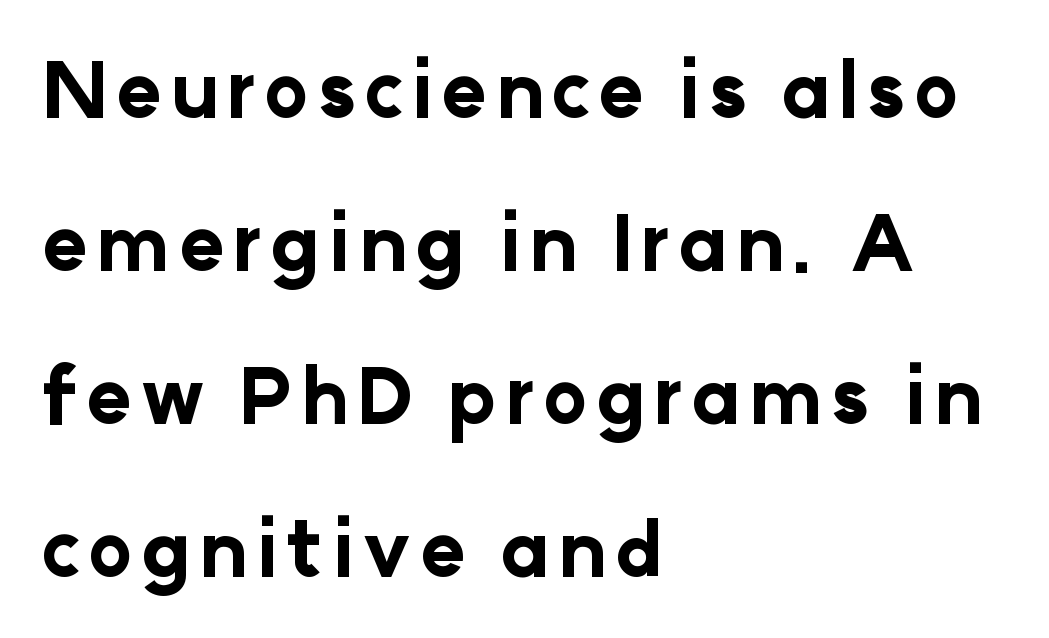
{"serif": "no", "italic": "no", "bold": "yes", "weight": "bold", "width": "normal", "stroke_contrast": "low", "x_height": "medium", "monospaced": "no", "underline": "no", "align": "left", "line_spacing": "loose", "line_spacing_ratio": 2.04, "glyph_px": 75}
